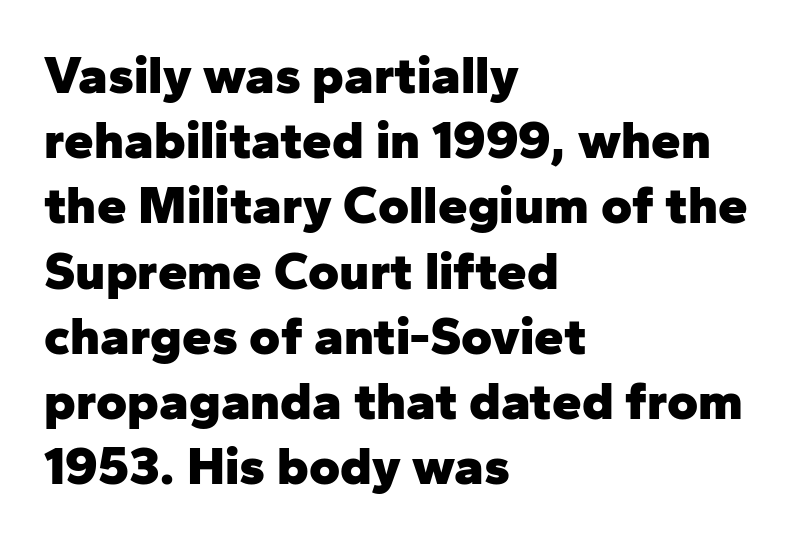
The image shows 53 px heavy sans-serif type, upright; set left-aligned, line spacing 1.23x, normal letter spacing, not underlined; low stroke contrast and a medium x-height.
